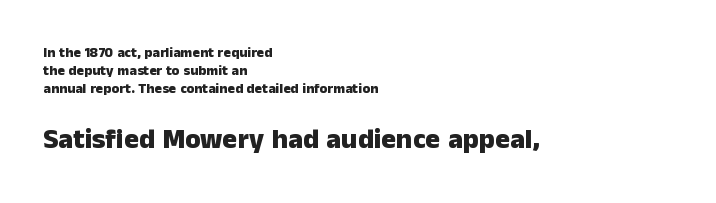
The image shows 28 px heavy sans-serif type, upright; set left-aligned, normal line spacing (1.29x), normal letter spacing, not underlined; the second (bottom) block is 2.0x larger; low stroke contrast and a medium x-height.
